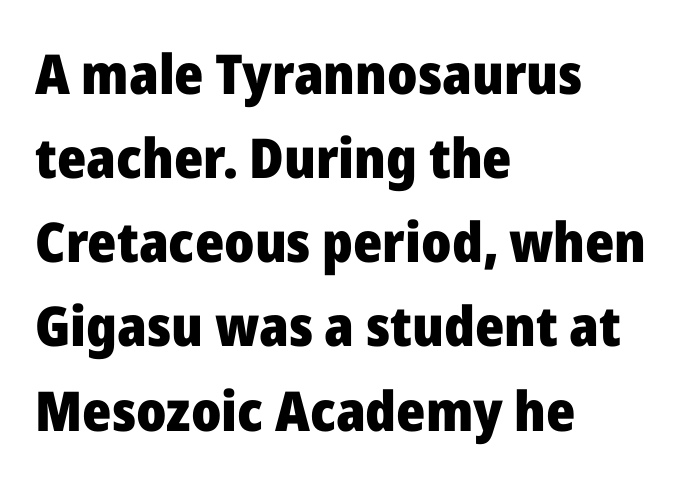
{"serif": "no", "italic": "no", "bold": "yes", "weight": "heavy", "width": "normal", "stroke_contrast": "low", "x_height": "medium", "monospaced": "no", "underline": "no", "align": "left", "line_spacing": "normal", "line_spacing_ratio": 1.53, "letter_spacing": "normal", "letter_spacing_em": 0.0, "glyph_px": 55}
